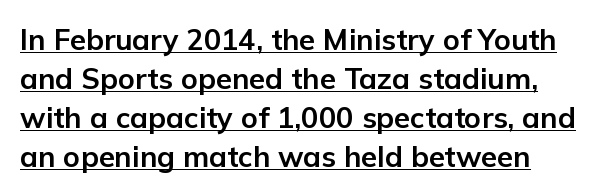
Q: Is the text bold? A: Yes.
Q: Is the text italic (slanted)? A: No, it is upright.
Q: Is the typeface a serif or a sans-serif typeface? A: Sans-serif.
Q: Is the text underlined? A: Yes.
Q: Is the spacing between letters normal or unusually wide? A: Normal.
Q: Is the spacing between lines tight, normal or loose? A: Normal.
Q: Width (condensed, normal, or wide)? A: Normal.
Q: Stroke contrast? A: Low.
Q: x-height? A: Medium.
Q: Monospaced? A: No.
